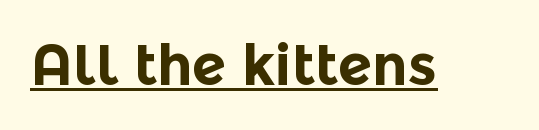
Set as a true bold cut, around the 700 mark. Nobody touched the tracking dial on this one. This is underlined copy, the kind a proofreader might mark for attention. Here the designer chose a conventional face with non-uniform glyph widths. The glyphs in this specimen are sans serif. Every stem runs plumb, perpendicular to the baseline.
